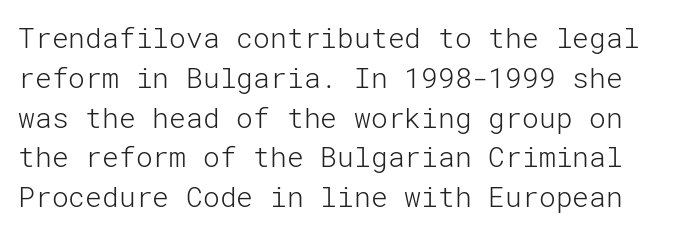
The image shows 28 px light sans-serif type, upright; set normal line spacing (1.42x), normal letter spacing, not underlined; low stroke contrast and a medium x-height.
